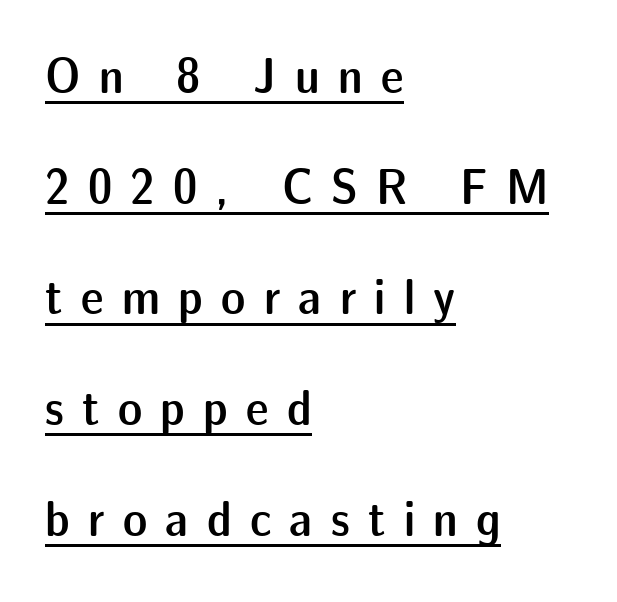
The image shows 51 px semibold sans-serif type, upright; set left-aligned, loose line spacing (2.17x), unusually wide letter spacing (+0.36 em), underlined; low stroke contrast and a medium x-height.
